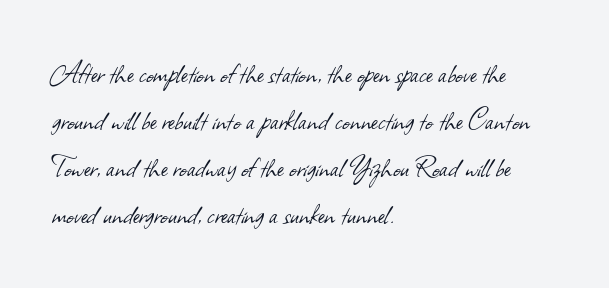
{"serif": "no", "bold": "no", "weight": "light", "width": "normal", "stroke_contrast": "low", "x_height": "small", "monospaced": "no", "underline": "no", "align": "left", "line_spacing": "normal", "line_spacing_ratio": 1.47, "letter_spacing": "normal", "letter_spacing_em": 0.0, "glyph_px": 32}
